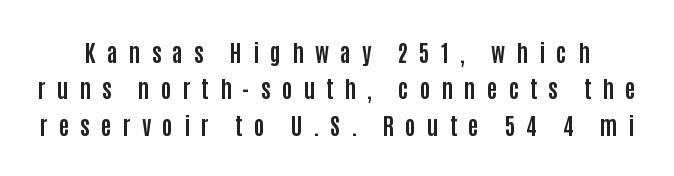
The image shows 23 px bold type, upright; set normal line spacing (1.58x), unusually wide letter spacing (+0.48 em), not underlined.
